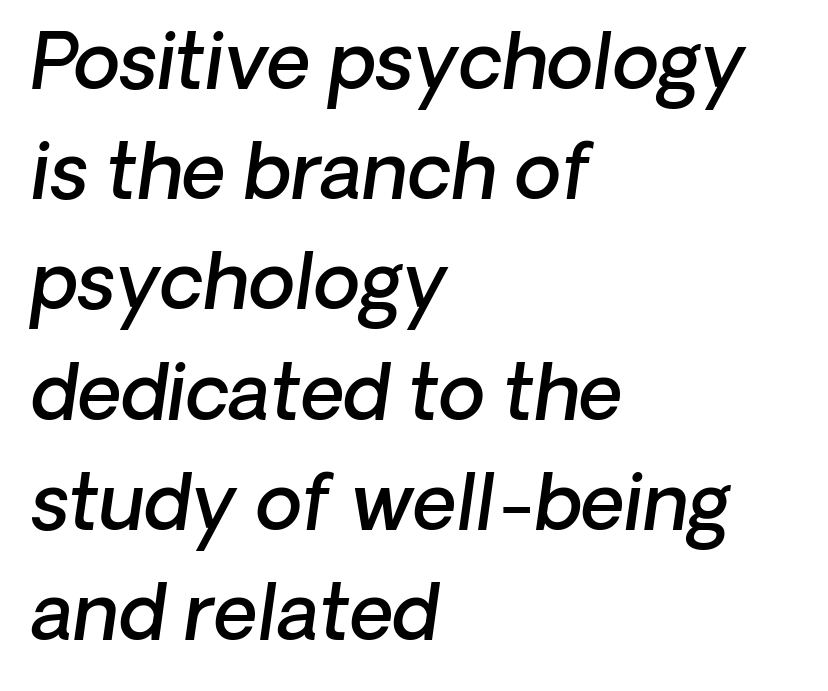
The image shows 76 px semibold sans-serif type; set left-aligned, normal line spacing (1.45x), normal letter spacing, not underlined; low stroke contrast and a medium x-height.
